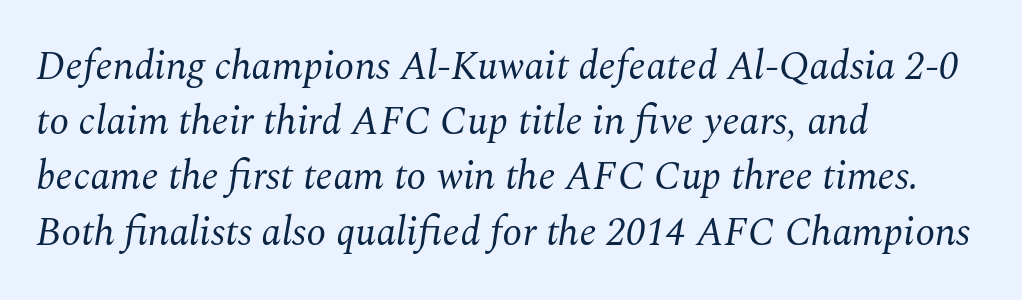
{"serif": "yes", "italic": "yes", "lean": "right", "slant_degrees": 10, "bold": "no", "weight": "regular", "width": "normal", "stroke_contrast": "medium", "x_height": "medium", "monospaced": "no", "underline": "no", "align": "left", "line_spacing": "normal", "line_spacing_ratio": 1.38, "letter_spacing": "normal", "letter_spacing_em": 0.0, "glyph_px": 40}
